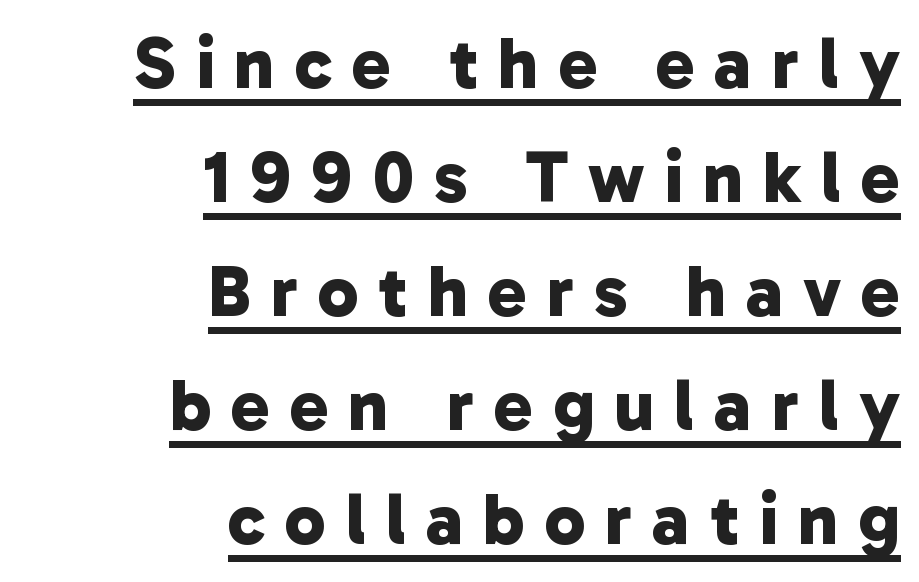
Q: Is the text bold? A: Yes.
Q: Is the typeface a serif or a sans-serif typeface? A: Sans-serif.
Q: Is the text underlined? A: Yes.
Q: How is the paragraph aligned? A: Right-aligned.
Q: Is the spacing between letters normal or unusually wide? A: Unusually wide.
Q: Is the spacing between lines tight, normal or loose? A: Normal.
Q: Width (condensed, normal, or wide)? A: Normal.
Q: Stroke contrast? A: Low.
Q: x-height? A: Medium.
Q: Monospaced? A: No.
